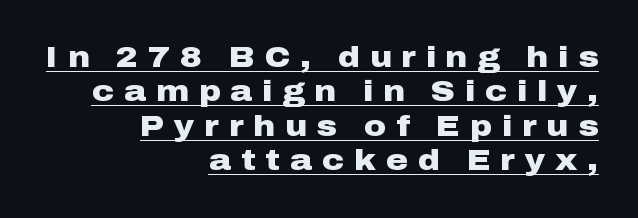
The image shows 30 px heavy, wide sans-serif type, upright; set right-aligned, tight line spacing (1.15x), unusually wide letter spacing (+0.33 em), underlined; low stroke contrast and a medium x-height.
